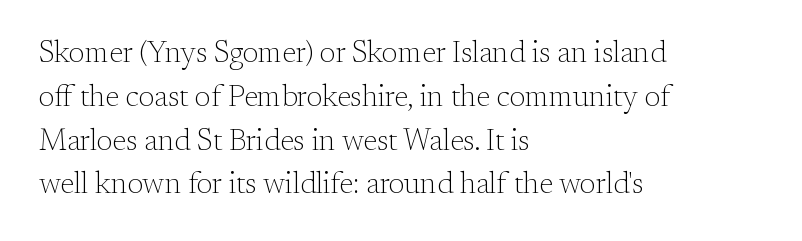
Line starts are locked; line ends wander. Is the stroke heavy? The answer is a plain regular-or-lighter. The font's upright variant was chosen for this text. No extra tracking has been applied to these lines. This sample has the flowing, uneven cadence of proportional lettering. Regarding leading, the lines here are spaced in the standard way.
